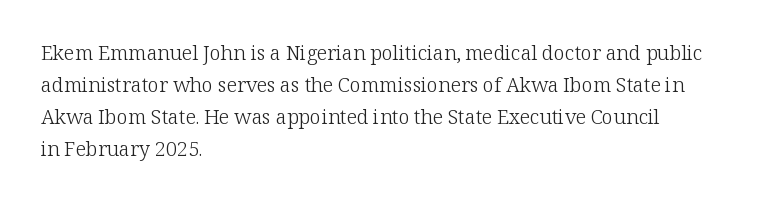
Caption: standard tracking, unaltered. The line-height multiplier appears to be the usual default. Type without underlining. This sample uses an upright cut, with every glyph sitting square on the baseline. This rendering uses left alignment, leaving the right contour irregular. The characters are drawn with everyday or finer stroke widths.
